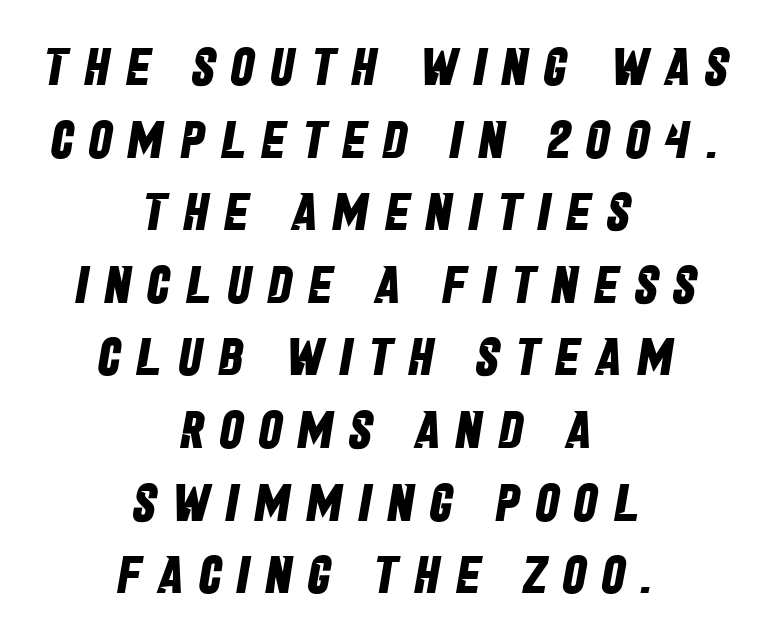
The image shows 53 px bold, condensed sans-serif type; set centered, normal line spacing (1.37x), unusually wide letter spacing (+0.3 em), not underlined; low stroke contrast and a large x-height.
